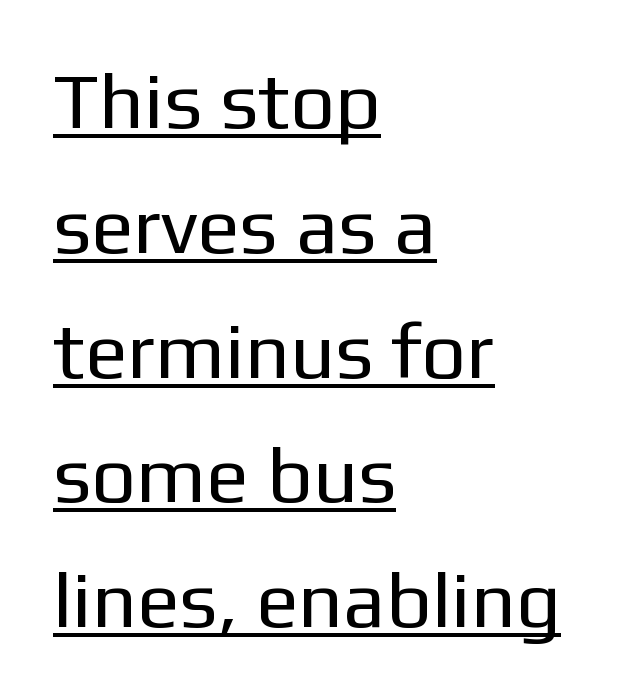
{"serif": "no", "italic": "no", "bold": "no", "weight": "regular", "width": "normal", "stroke_contrast": "low", "x_height": "medium", "monospaced": "no", "underline": "yes", "align": "left", "line_spacing": "normal", "line_spacing_ratio": 1.58, "letter_spacing": "normal", "letter_spacing_em": 0.0, "glyph_px": 79}
